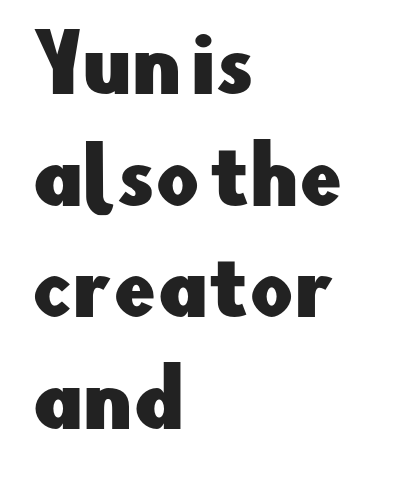
{"serif": "no", "italic": "no", "width": "normal", "stroke_contrast": "low", "x_height": "small", "monospaced": "no", "underline": "no", "align": "left", "line_spacing": "normal", "line_spacing_ratio": 1.47, "letter_spacing": "normal", "letter_spacing_em": 0.0, "glyph_px": 76}
